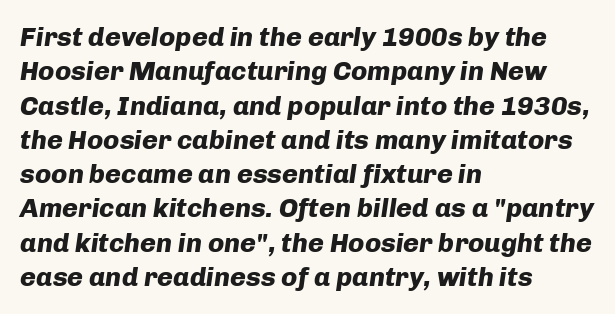
{"italic": "yes", "lean": "right", "slant_degrees": 8, "bold": "yes", "underline": "no", "align": "left", "line_spacing": "normal", "line_spacing_ratio": 1.27, "letter_spacing": "normal", "letter_spacing_em": 0.0, "glyph_px": 27}
